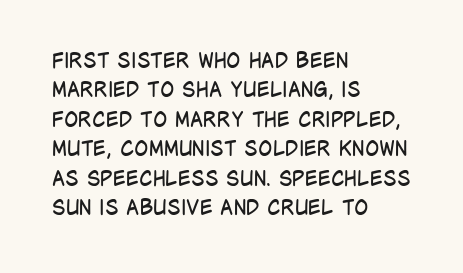
{"italic": "no", "bold": "no", "underline": "no", "align": "left", "line_spacing": "normal", "line_spacing_ratio": 1.4, "letter_spacing": "normal", "letter_spacing_em": 0.0, "glyph_px": 21}
